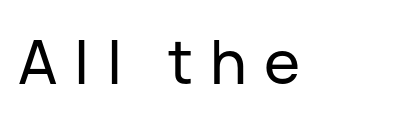
{"serif": "no", "italic": "no", "width": "normal", "stroke_contrast": "low", "x_height": "medium", "monospaced": "no", "underline": "no", "letter_spacing": "wide", "letter_spacing_em": 0.28, "glyph_px": 61}
